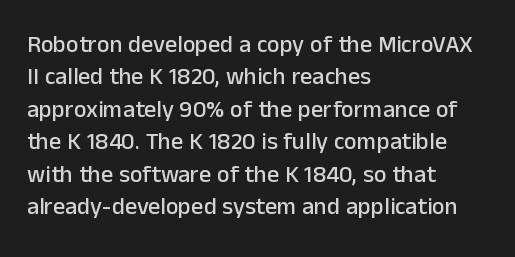
{"italic": "no", "underline": "no", "align": "left", "line_spacing": "normal", "line_spacing_ratio": 1.35, "letter_spacing": "normal", "letter_spacing_em": 0.0, "glyph_px": 24}
